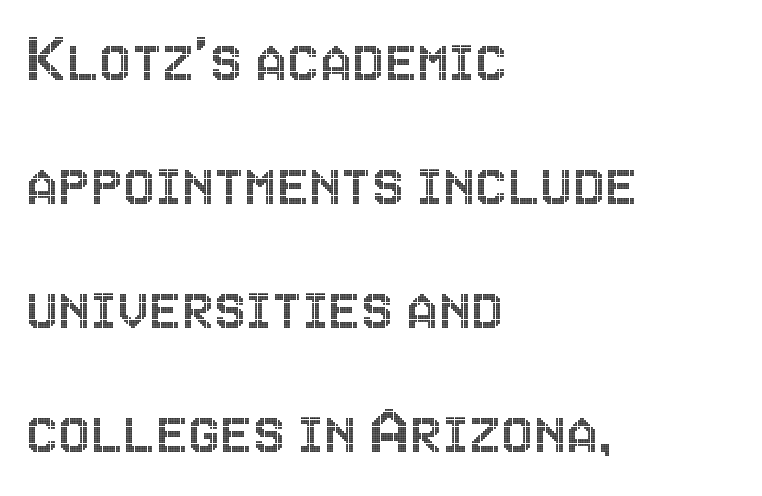
{"italic": "no", "width": "condensed", "x_height": "large", "monospaced": "no", "underline": "no", "align": "left", "line_spacing_ratio": 1.72, "letter_spacing": "normal", "letter_spacing_em": 0.0, "glyph_px": 72}
